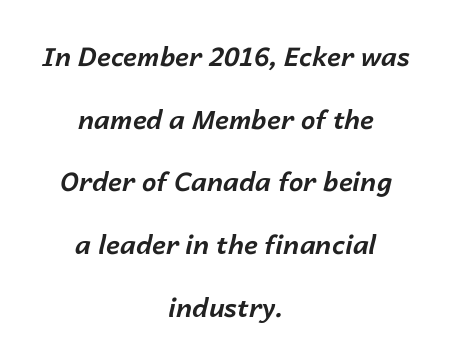
Q: Is the text bold? A: Yes.
Q: Is the text italic (slanted)? A: Yes, it leans right by about 14 degrees.
Q: Is the text underlined? A: No.
Q: How is the paragraph aligned? A: Centered.
Q: Is the spacing between letters normal or unusually wide? A: Normal.
Q: Is the spacing between lines tight, normal or loose? A: Loose.
